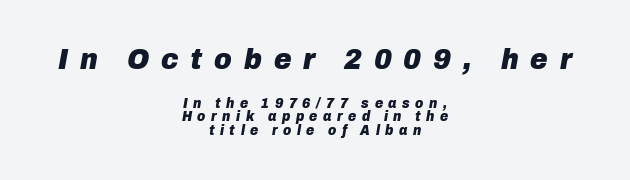
{"italic": "yes", "lean": "right", "slant_degrees": 10, "bold": "yes", "weight": "heavy", "width": "normal", "stroke_contrast": "low", "x_height": "medium", "monospaced": "no", "underline": "no", "align": "center", "line_spacing": "tight", "line_spacing_ratio": 0.96, "letter_spacing": "wide", "letter_spacing_em": 0.4, "larger_block": "first", "size_ratio": 2.14, "glyph_px": 30}
